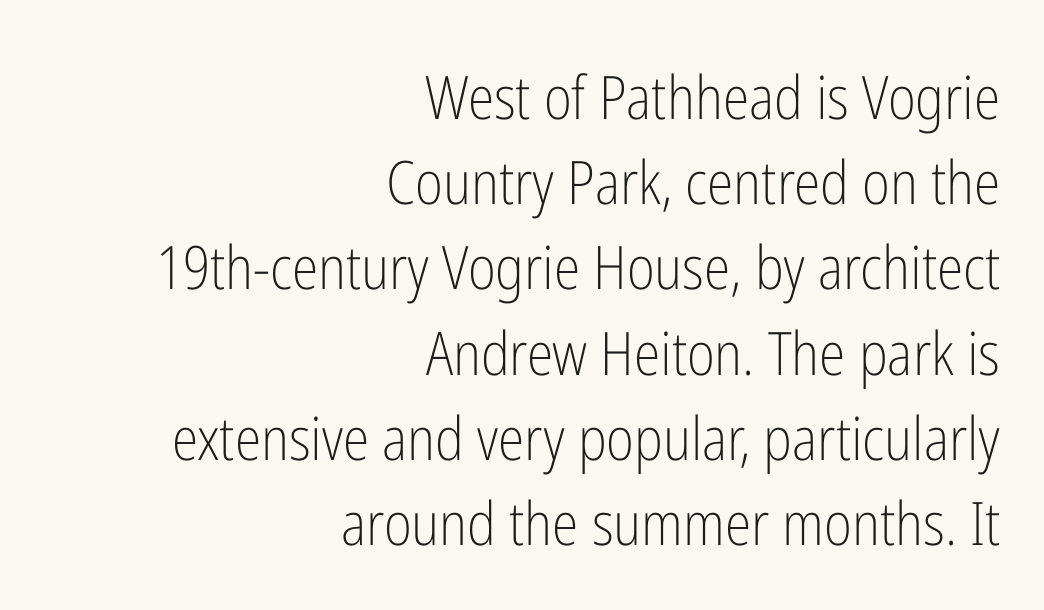
The image shows 60 px light, condensed sans-serif type, upright; set right-aligned, normal line spacing (1.42x), normal letter spacing, not underlined; low stroke contrast and a medium x-height.
